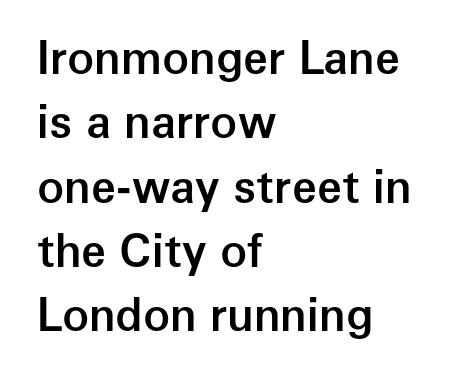
{"serif": "no", "italic": "no", "bold": "semi", "weight": "semibold", "width": "normal", "stroke_contrast": "low", "x_height": "medium", "monospaced": "no", "underline": "no", "align": "left", "line_spacing": "normal", "line_spacing_ratio": 1.43, "letter_spacing": "normal", "letter_spacing_em": 0.0, "glyph_px": 45}
